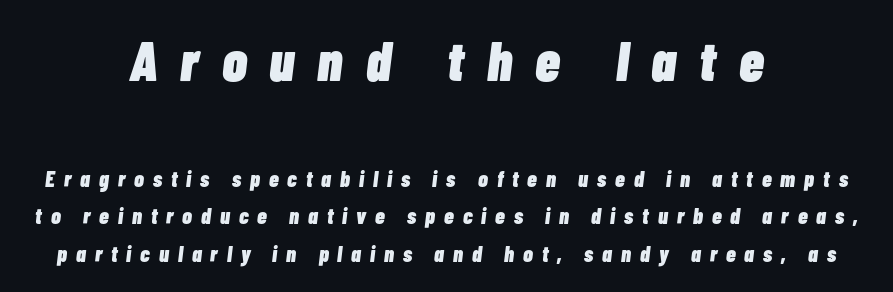
{"italic": "yes", "lean": "right", "slant_degrees": 7, "bold": "yes", "weight": "heavy", "width": "condensed", "stroke_contrast": "low", "x_height": "medium", "monospaced": "no", "underline": "no", "align": "center", "line_spacing": "normal", "line_spacing_ratio": 1.7, "letter_spacing": "wide", "letter_spacing_em": 0.41, "larger_block": "first", "size_ratio": 2.55, "glyph_px": 56}
